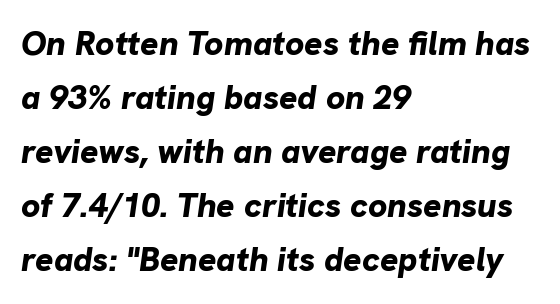
The image shows 34 px bold type, italic (leaning right); set left-aligned, normal line spacing (1.59x), normal letter spacing, not underlined; low stroke contrast and a medium x-height.
